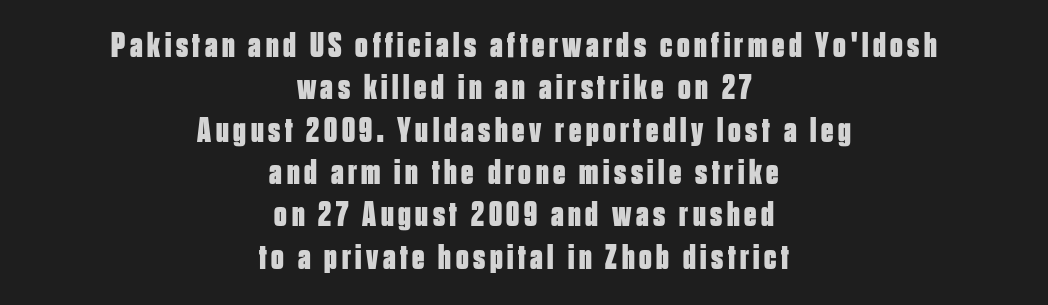
Posture: straight, roman, zero tilt. The passage is arranged like a title page — every line centered. The gap between lines stays unmarked. You can tell from the bare stems that sans-serif type was used. Do the characters align in a grid? No, the font is proportional.
